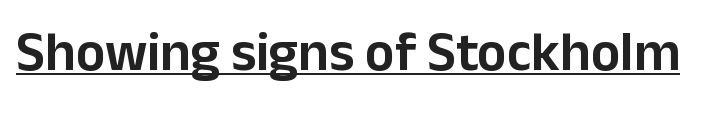
Students, observe the line beneath the letters — that is underlining. You can tell from the bare stems that sans-serif type was used. The rendering keeps characters at their native spacing. A typesetter would call this proportional, since set widths differ per character. Style check: upright.
